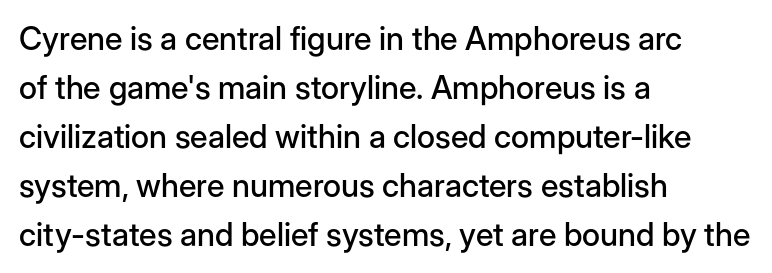
The image shows 32 px sans-serif type, upright; set left-aligned, normal line spacing (1.53x), normal letter spacing, not underlined; low stroke contrast and a medium x-height.
